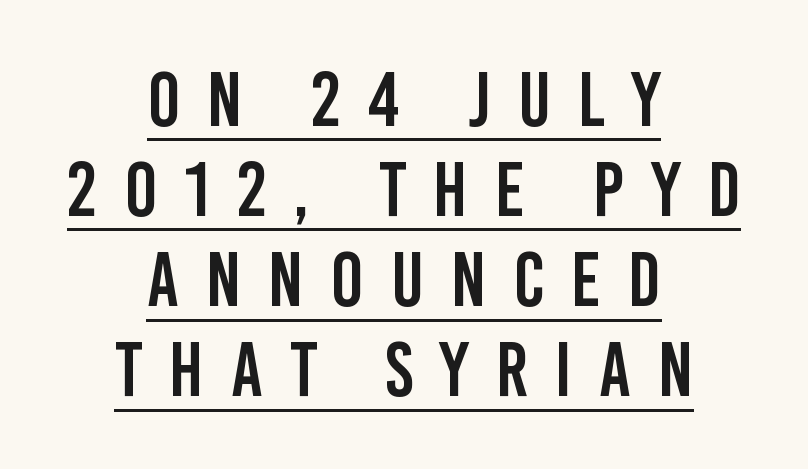
A typesetter would call this heavily tracked-out type. A typesetter would call this proportional, since set widths differ per character. This is sans-serif lettering, the kind often seen on screens and signage. Italic? Not at all — the glyphs are vertical.
